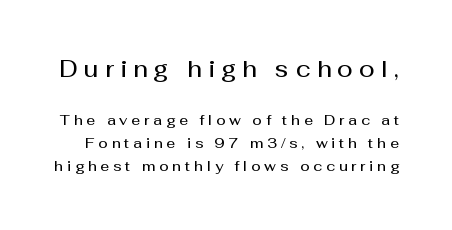
{"italic": "no", "bold": "semi", "underline": "no", "line_spacing": "normal", "line_spacing_ratio": 1.66, "letter_spacing": "wide", "letter_spacing_em": 0.27, "larger_block": "first", "size_ratio": 1.64, "glyph_px": 23}
